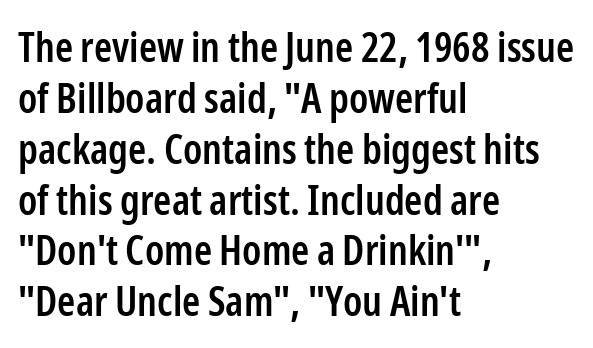
The image shows 41 px semibold, condensed sans-serif type, upright; set left-aligned, line spacing 1.24x, normal letter spacing, not underlined; low stroke contrast and a medium x-height.
